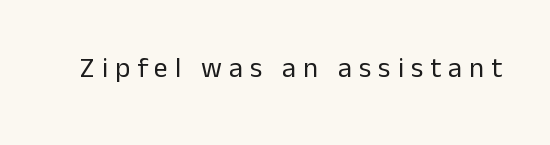
Font category for this specimen: sans-serif. The type sits square on the baseline with zero lean. Summary of weight: not heavy and not bold. The strip under each line holds only bare page. The letterforms stand isolated, each surrounded by extra space.
